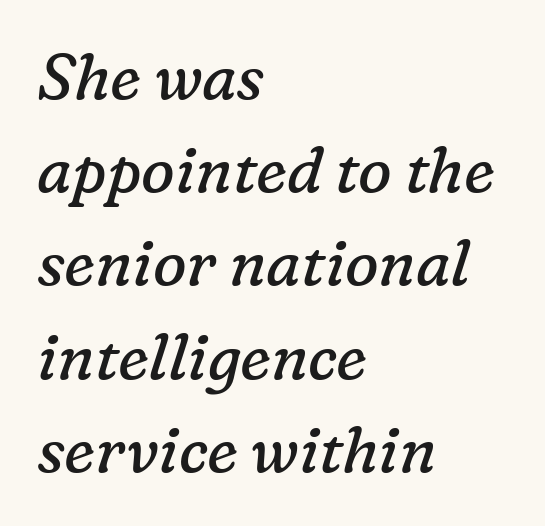
The image shows 63 px regular-weight serif type, italic (leaning right); set left-aligned, normal line spacing (1.48x), normal letter spacing, not underlined; low stroke contrast and a medium x-height.
